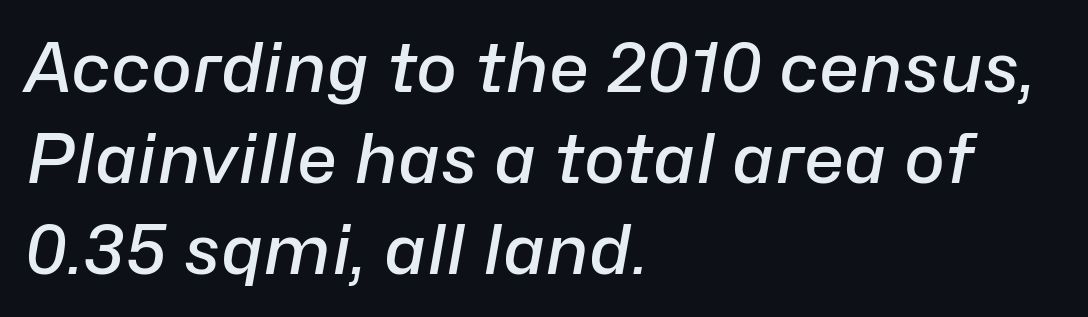
{"italic": "yes", "lean": "right", "slant_degrees": 10, "bold": "semi", "weight": "semibold", "width": "normal", "stroke_contrast": "low", "x_height": "medium", "monospaced": "no", "underline": "no", "align": "left", "line_spacing": "normal", "line_spacing_ratio": 1.32, "letter_spacing": "normal", "letter_spacing_em": 0.0, "glyph_px": 69}
